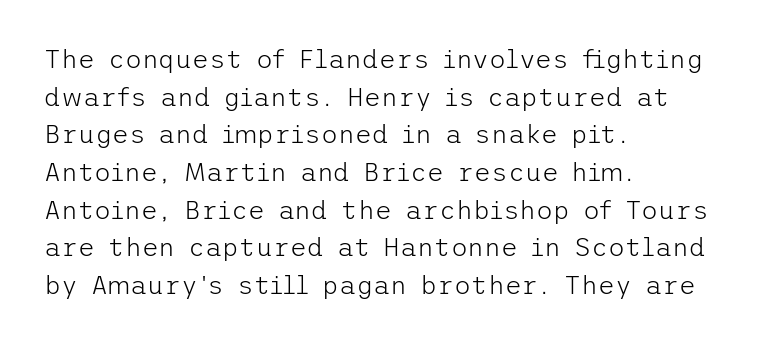
This sample is left-justified, so line endings fall wherever the words run out. Short note: letters normally spaced. These lines were composed using upright roman letters. Nothing heavy about these letters — not bold at all. The glyphs are unaccompanied by any horizontal stroke below them. Quick note: interline space is typical.
